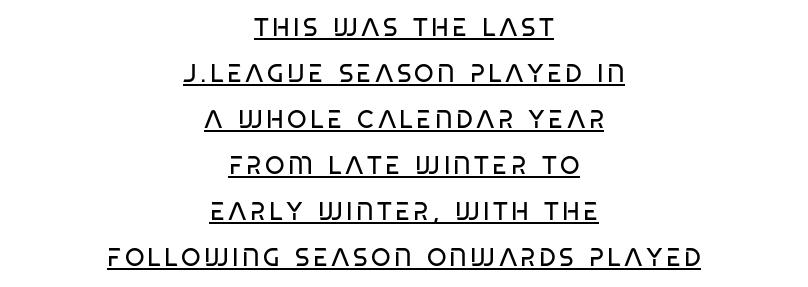
Q: Is the text bold? A: No.
Q: Is the text italic (slanted)? A: No, it is upright.
Q: Is the text underlined? A: Yes.
Q: How is the paragraph aligned? A: Centered.
